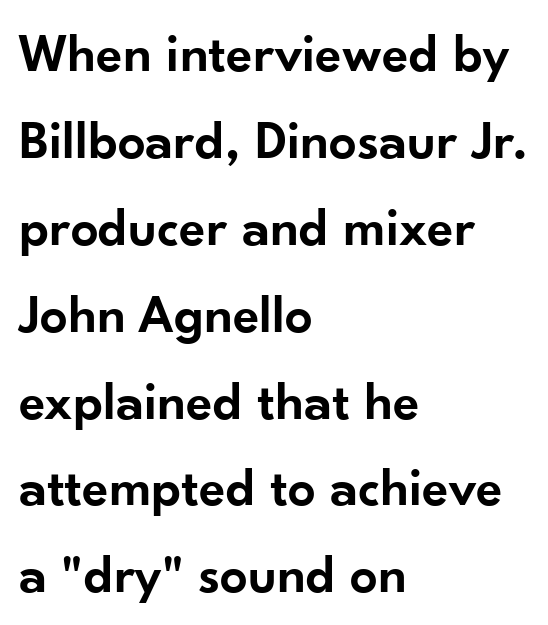
The image shows 55 px semibold sans-serif type, upright; set left-aligned, normal line spacing (1.58x), normal letter spacing, not underlined; low stroke contrast and a small x-height.
